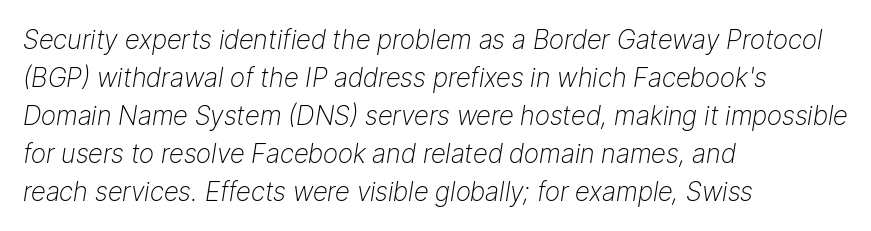
The image shows 26 px text type, italic (leaning right); set left-aligned, normal line spacing (1.46x), normal letter spacing, not underlined.
